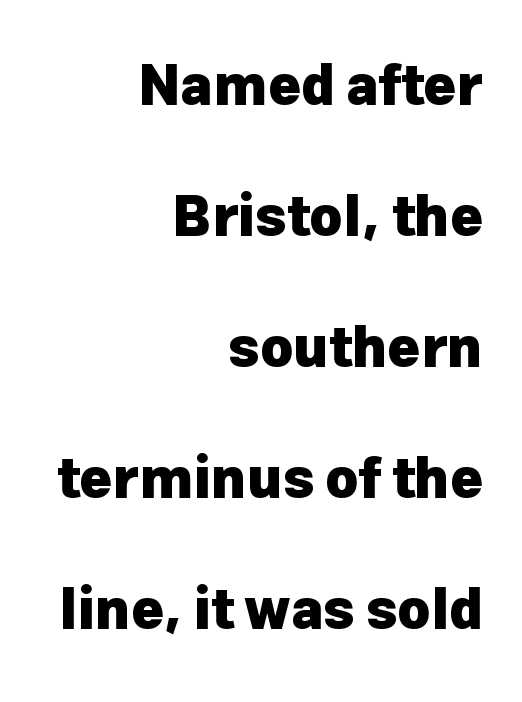
The image shows 56 px heavy sans-serif type, upright; set right-aligned, loose line spacing (2.34x), normal letter spacing, not underlined; low stroke contrast and a medium x-height.
